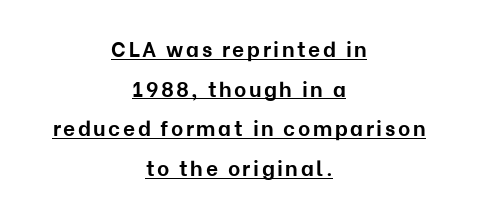
Q: Is the text bold? A: Yes.
Q: Is the text italic (slanted)? A: No, it is upright.
Q: Is the text underlined? A: Yes.
Q: How is the paragraph aligned? A: Centered.
